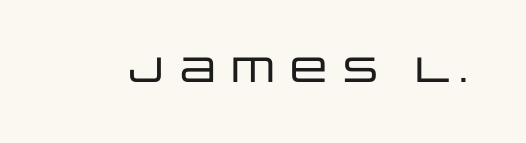
{"serif": "no", "italic": "no", "width": "wide", "stroke_contrast": "low", "x_height": "large", "monospaced": "no", "underline": "no", "letter_spacing": "normal", "letter_spacing_em": 0.0, "glyph_px": 35}
